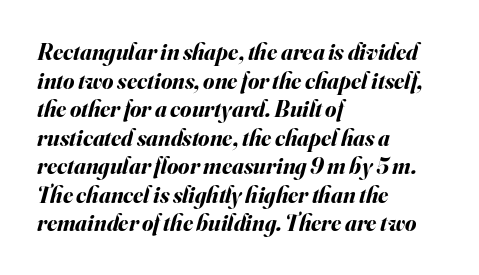
{"italic": "yes", "lean": "right", "slant_degrees": 16, "bold": "yes", "underline": "no", "align": "left", "line_spacing_ratio": 1.24, "letter_spacing": "normal", "letter_spacing_em": 0.0, "glyph_px": 23}
